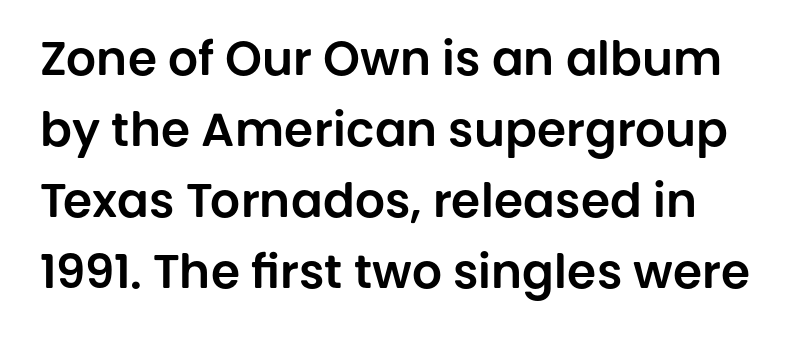
{"serif": "no", "italic": "no", "width": "normal", "stroke_contrast": "low", "x_height": "large", "monospaced": "no", "underline": "no", "line_spacing": "normal", "line_spacing_ratio": 1.51, "letter_spacing": "normal", "letter_spacing_em": 0.0, "glyph_px": 47}
